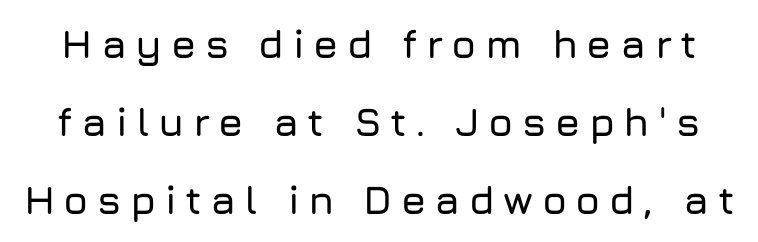
{"serif": "no", "italic": "no", "width": "normal", "stroke_contrast": "low", "x_height": "medium", "monospaced": "no", "underline": "no", "line_spacing": "loose", "line_spacing_ratio": 1.95, "letter_spacing": "wide", "letter_spacing_em": 0.21, "glyph_px": 40}
